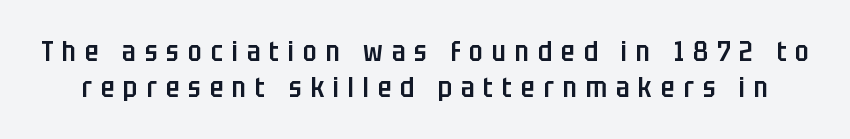
The characters look somewhat weighty, a semibold short of true bold. A typesetter would call this heavily tracked-out type. When letters stand straight like this, we call the style roman or upright. Interline gaps are of average width in this sample.
